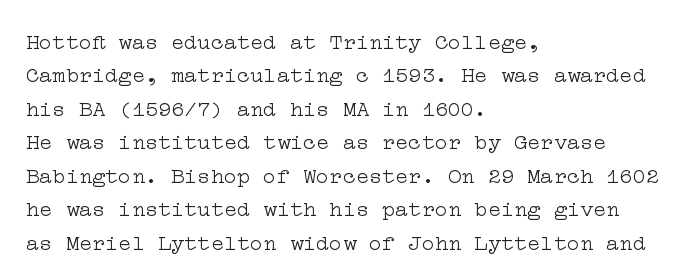
The image shows 22 px text type, upright; set left-aligned, normal line spacing (1.52x), normal letter spacing, not underlined.
